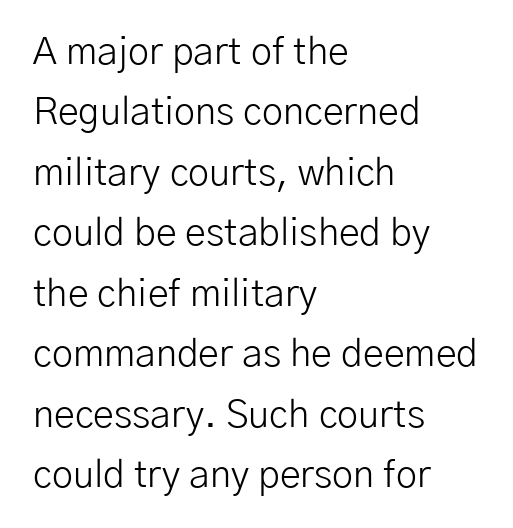
The image shows 38 px light sans-serif type, upright; set left-aligned, normal line spacing (1.59x), normal letter spacing, not underlined; low stroke contrast and a medium x-height.
